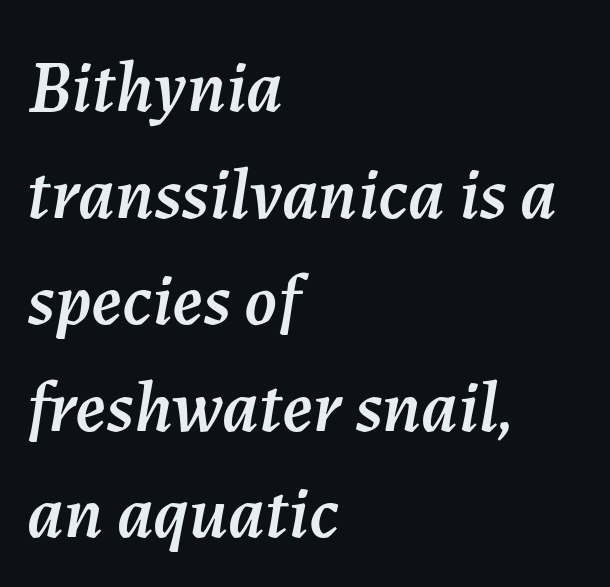
The image shows 73 px text type, italic (leaning right); set left-aligned, normal line spacing (1.46x), normal letter spacing, not underlined; medium stroke contrast and a medium x-height.
